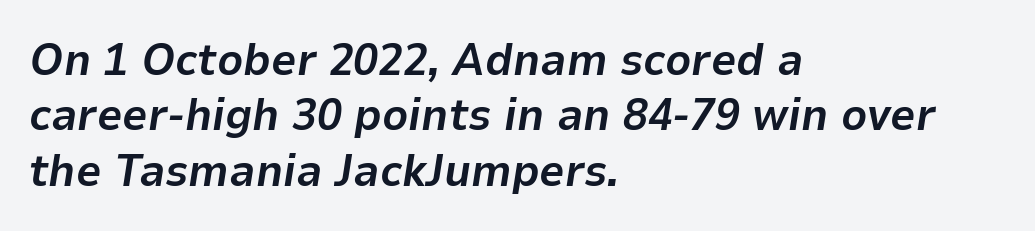
Q: Is the text bold? A: Yes.
Q: Is the text italic (slanted)? A: Yes, it leans right by about 9 degrees.
Q: Is the text underlined? A: No.
Q: How is the paragraph aligned? A: Left-aligned.
Q: Is the spacing between letters normal or unusually wide? A: Normal.
Q: Width (condensed, normal, or wide)? A: Normal.
Q: Stroke contrast? A: Low.
Q: x-height? A: Medium.
Q: Monospaced? A: No.
